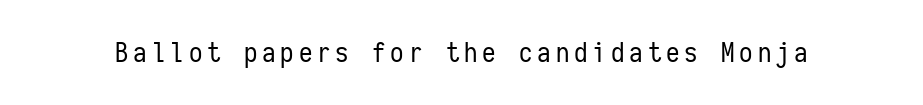
Q: Is the text bold? A: No.
Q: Is the text italic (slanted)? A: No, it is upright.
Q: Is the text underlined? A: No.
